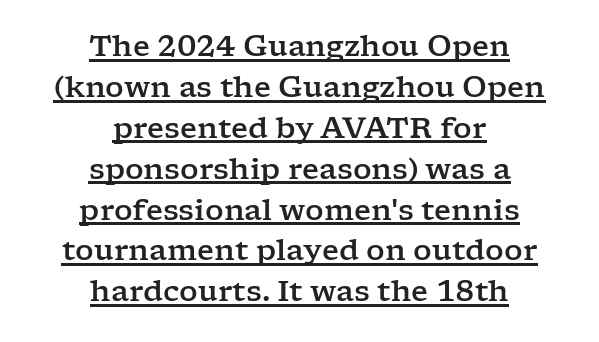
Q: Is the text italic (slanted)? A: No, it is upright.
Q: Is the typeface a serif or a sans-serif typeface? A: Serif.
Q: Is the text underlined? A: Yes.
Q: How is the paragraph aligned? A: Centered.
Q: Is the spacing between letters normal or unusually wide? A: Normal.
Q: Is the spacing between lines tight, normal or loose? A: Normal.
Q: Width (condensed, normal, or wide)? A: Wide.
Q: Stroke contrast? A: Low.
Q: x-height? A: Medium.
Q: Monospaced? A: No.
